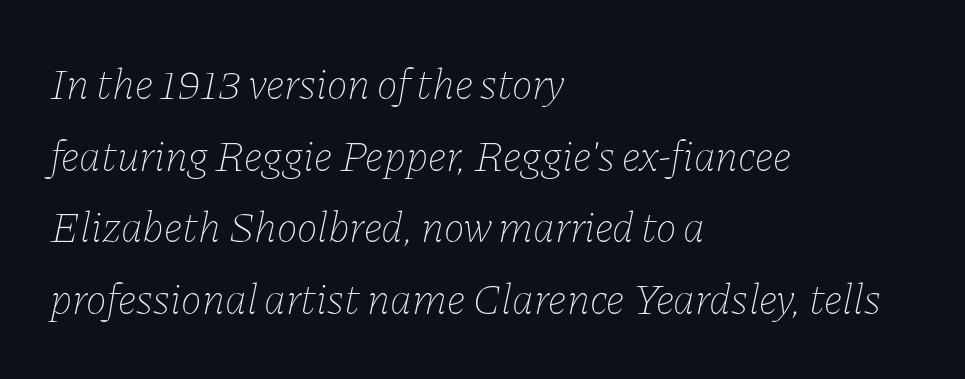
The image shows 44 px thin type, italic (leaning right); set left-aligned, normal line spacing (1.63x), normal letter spacing, not underlined; low stroke contrast and a medium x-height.
